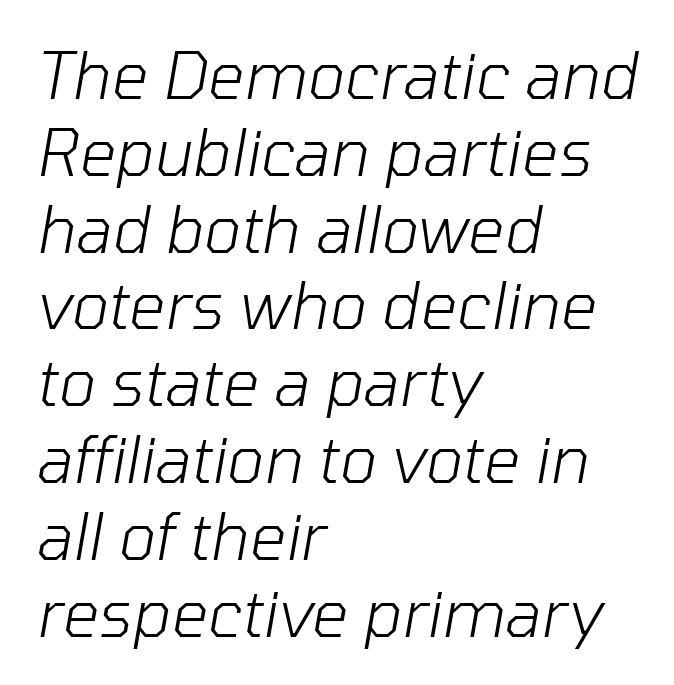
The image shows 64 px light type, italic (leaning right); set left-aligned, line spacing 1.2x, normal letter spacing, not underlined; low stroke contrast and a medium x-height.
